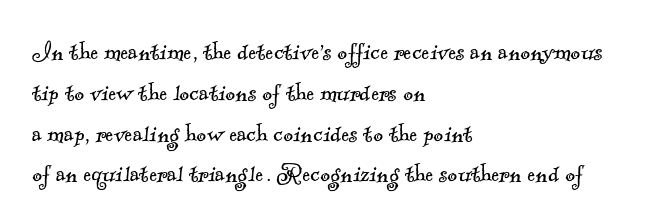
The image shows 30 px light serif type; set left-aligned, normal line spacing (1.36x), normal letter spacing, not underlined; a small x-height.
